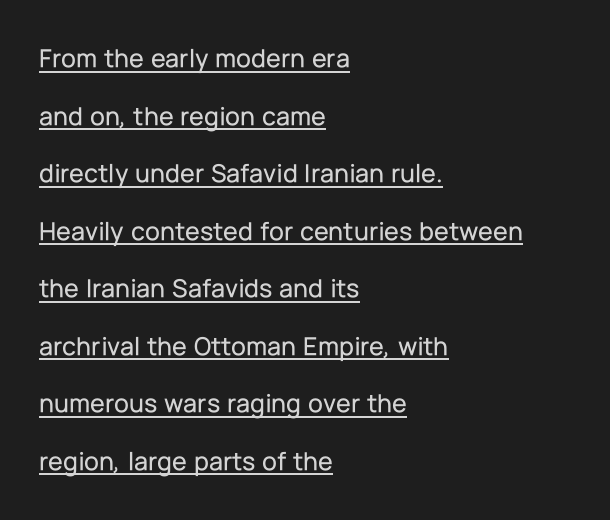
Q: Is the text italic (slanted)? A: No, it is upright.
Q: Is the text underlined? A: Yes.
Q: How is the paragraph aligned? A: Left-aligned.
Q: Is the spacing between letters normal or unusually wide? A: Normal.
Q: Is the spacing between lines tight, normal or loose? A: Loose.
